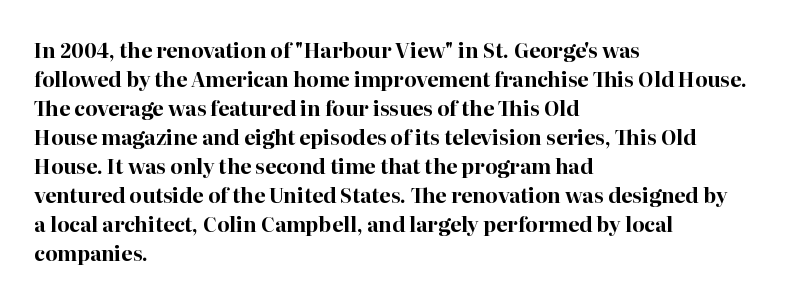
Q: Is the text bold? A: Yes.
Q: Is the text italic (slanted)? A: No, it is upright.
Q: Is the text underlined? A: No.
Q: How is the paragraph aligned? A: Left-aligned.
Q: Is the spacing between letters normal or unusually wide? A: Normal.
Q: Is the spacing between lines tight, normal or loose? A: Normal.
